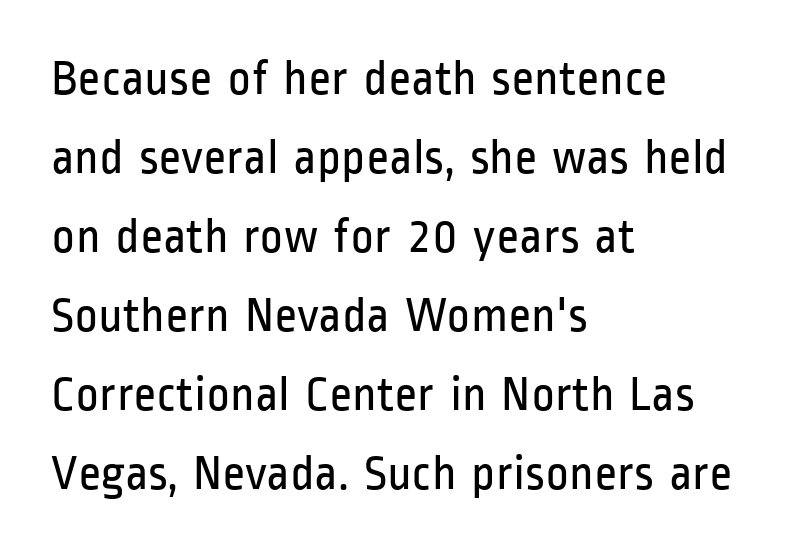
{"serif": "no", "italic": "no", "bold": "no", "weight": "regular", "width": "condensed", "stroke_contrast": "low", "x_height": "medium", "monospaced": "no", "underline": "no", "align": "left", "line_spacing": "normal", "line_spacing_ratio": 1.58, "letter_spacing": "normal", "letter_spacing_em": 0.0, "glyph_px": 50}
